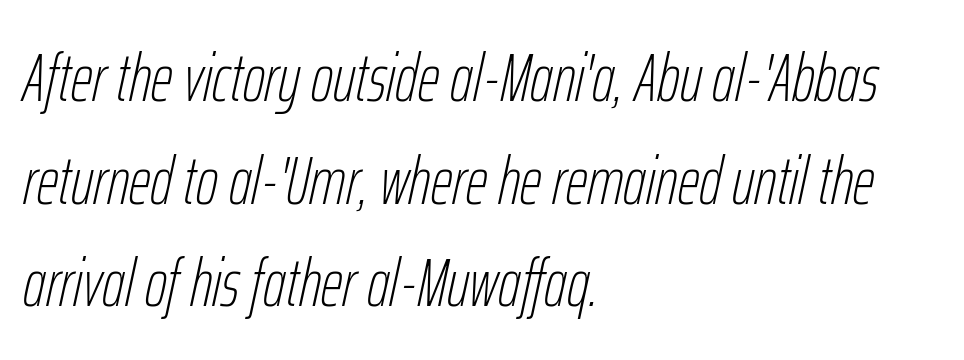
Q: Is the text bold? A: No.
Q: Is the text italic (slanted)? A: Yes, it leans right by about 12 degrees.
Q: Is the text underlined? A: No.
Q: How is the paragraph aligned? A: Left-aligned.
Q: Is the spacing between letters normal or unusually wide? A: Normal.
Q: Is the spacing between lines tight, normal or loose? A: Normal.
Q: Width (condensed, normal, or wide)? A: Condensed.
Q: Stroke contrast? A: Low.
Q: x-height? A: Medium.
Q: Monospaced? A: No.
